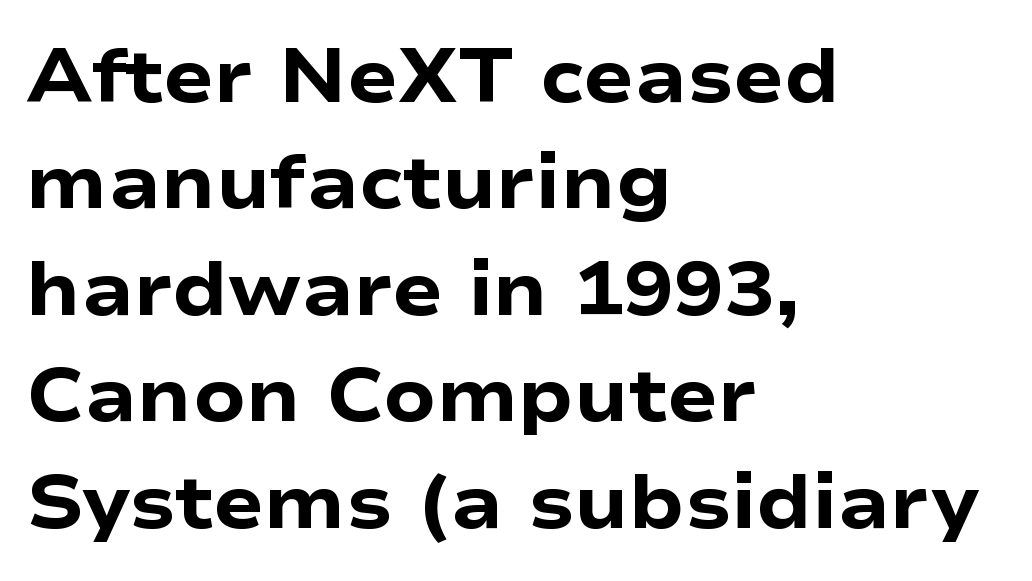
Decoration check: the copy has no underline. The vertical gap from one line to the next is medium. Stroke terminals: plain, sans-serif. Heavy, bold letterforms.
